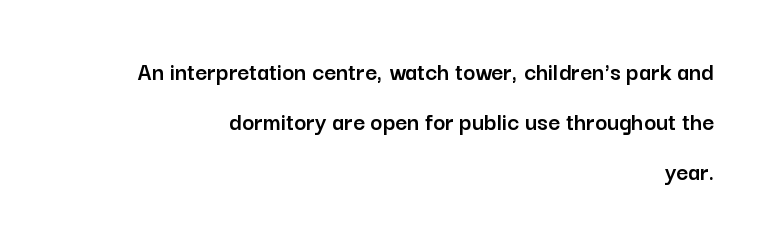
When letters stand straight like this, we call the style roman or upright. The string is rendered with underlining switched off. Horizontal alignment here is rightward, an uncommon choice for prose. If you measured baseline to baseline, you'd find a long distance. Nobody touched the tracking dial on this one.
